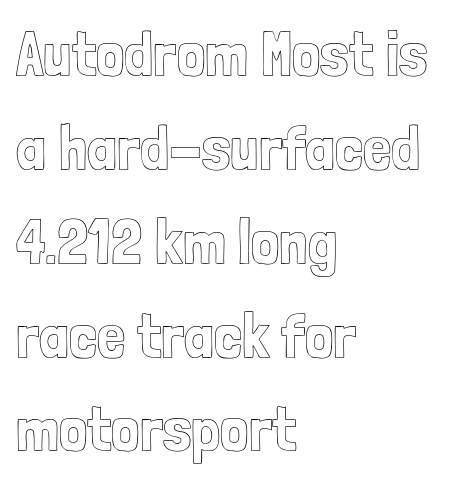
The image shows 63 px condensed type, upright; set left-aligned, normal line spacing (1.49x), normal letter spacing, not underlined; a medium x-height.
